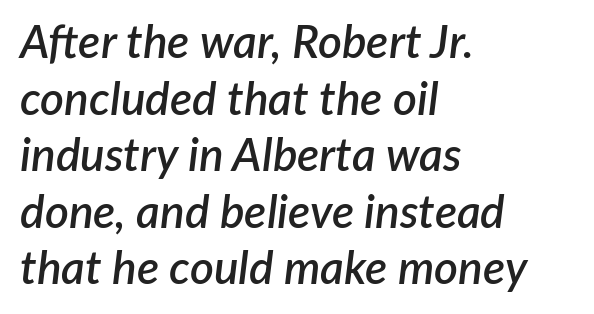
Casual observation: everything's shoved over to the left. In terms of weight, the rendering is demibold, just under bold. Lines of text with bare space underneath. This sample has the flowing, uneven cadence of proportional lettering.
